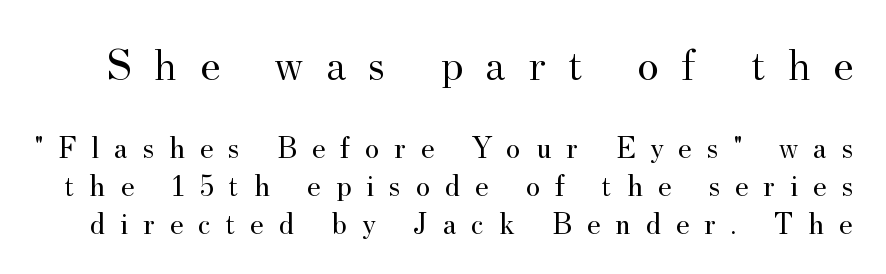
{"serif": "yes", "italic": "no", "bold": "no", "weight": "regular", "width": "normal", "stroke_contrast": "medium", "x_height": "small", "monospaced": "no", "underline": "no", "line_spacing_ratio": 1.22, "letter_spacing": "wide", "letter_spacing_em": 0.48, "larger_block": "first", "size_ratio": 1.48, "glyph_px": 46}
